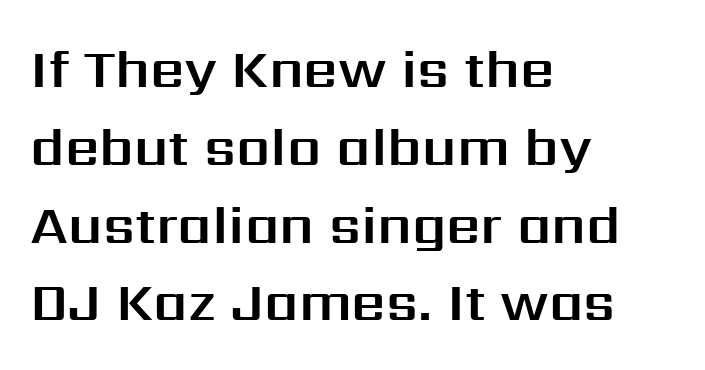
Q: Is the text italic (slanted)? A: No, it is upright.
Q: Is the typeface a serif or a sans-serif typeface? A: Sans-serif.
Q: Is the text underlined? A: No.
Q: How is the paragraph aligned? A: Left-aligned.
Q: Is the spacing between letters normal or unusually wide? A: Normal.
Q: Is the spacing between lines tight, normal or loose? A: Normal.
Q: Width (condensed, normal, or wide)? A: Normal.
Q: Stroke contrast? A: Medium.
Q: x-height? A: Medium.
Q: Monospaced? A: No.
